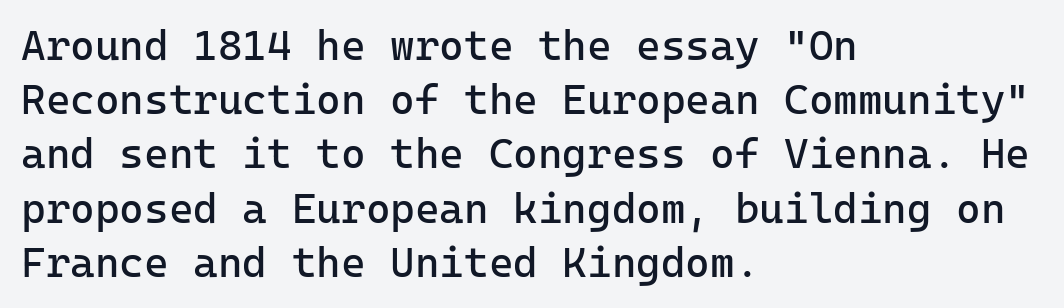
The letters carry no serifs — their stems end cleanly without finishing strokes. Is there much room between lines? A standard amount, neither cramped nor airy. Every character here occupies the same horizontal width, giving the sample a typewriter-like rhythm. All the whitespace from short lines collects on the right. You could call the tracking neutral — neither tight nor loose.
